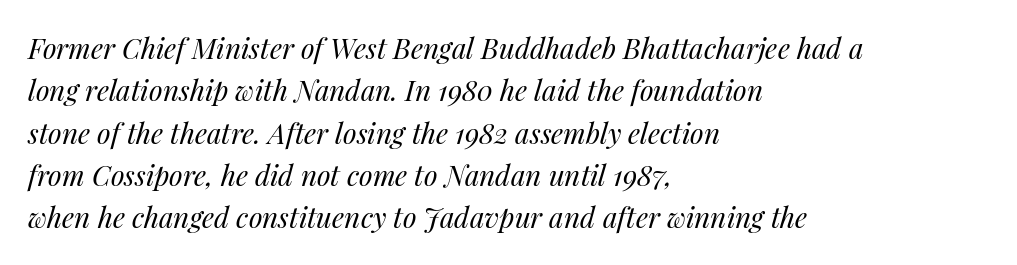
The image shows 28 px regular-weight type, italic (leaning right); set left-aligned, normal line spacing (1.51x), normal letter spacing, not underlined; medium stroke contrast and a medium x-height.
